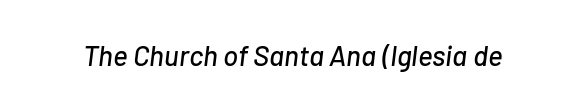
Does the lettering tilt? It does — this is italic. Caption: standard tracking, unaltered. Varying glyph widths throughout — classic text-font behaviour. The foot of each line stays bare and open.
